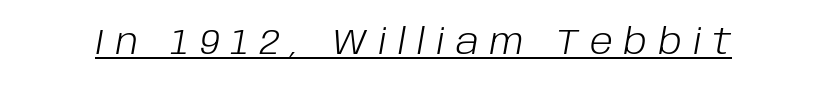
Weight: not bold — regular or lighter. The specimen includes a rule beneath the text block's lines. Inter-character spacing is expanded well beyond the font's built-in metrics. Note the varied advance widths — an 'i' is clearly narrower than an 'm'. You can tell it's italic because the verticals aren't actually vertical.
